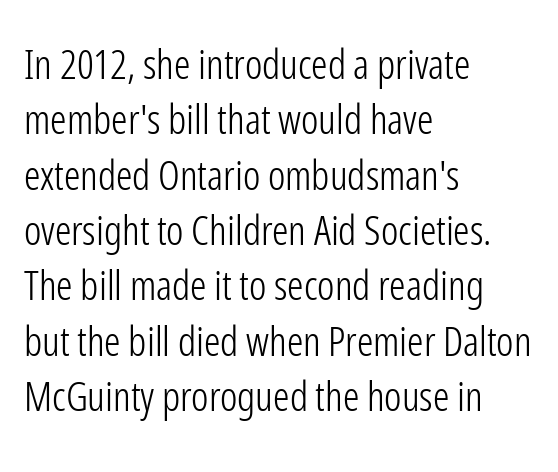
{"serif": "no", "italic": "no", "bold": "no", "weight": "light", "width": "condensed", "stroke_contrast": "low", "x_height": "medium", "monospaced": "no", "underline": "no", "align": "left", "line_spacing": "normal", "line_spacing_ratio": 1.35, "letter_spacing": "normal", "letter_spacing_em": 0.0, "glyph_px": 41}
